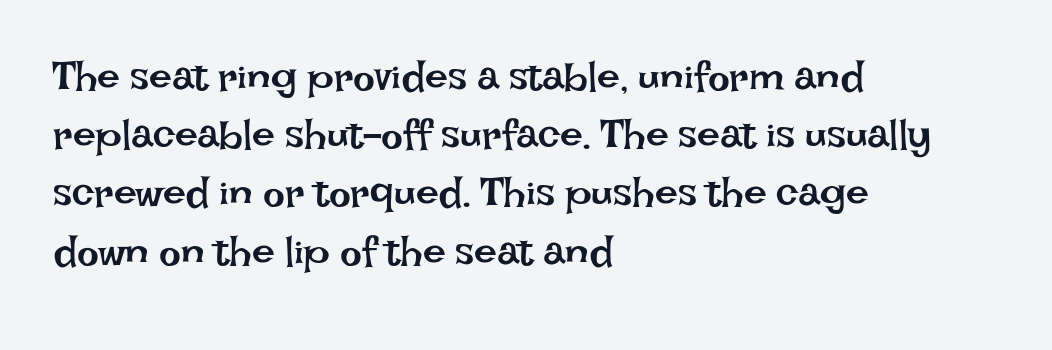
The image shows 41 px regular-weight type, upright; set left-aligned, normal line spacing (1.42x), normal letter spacing, not underlined; low stroke contrast and a large x-height.
